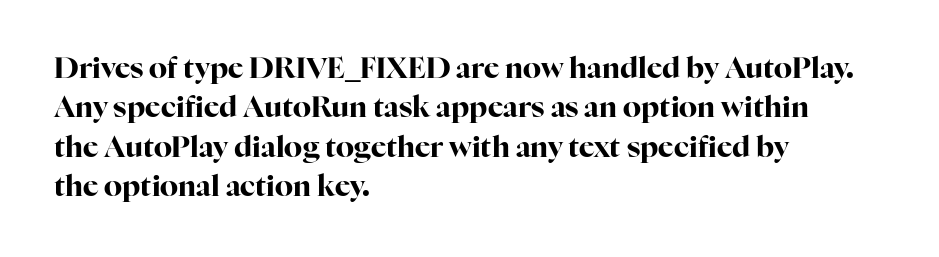
{"serif": "yes", "italic": "no", "bold": "yes", "weight": "bold", "width": "normal", "stroke_contrast": "high", "x_height": "medium", "monospaced": "no", "underline": "no", "align": "left", "line_spacing": "normal", "line_spacing_ratio": 1.36, "letter_spacing": "normal", "letter_spacing_em": 0.0, "glyph_px": 29}
